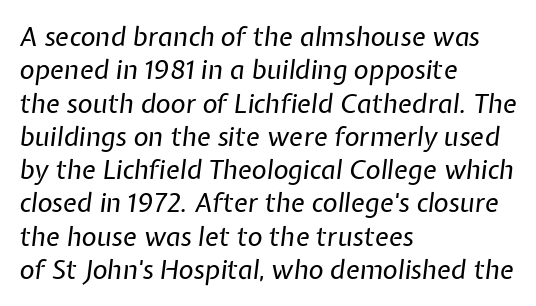
The image shows 26 px text type, italic (leaning right); set left-aligned, normal line spacing (1.28x), normal letter spacing, not underlined.
